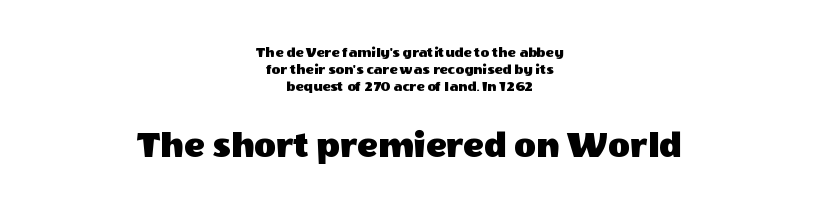
The text block is weighted toward neither margin, spreading evenly from the middle. In terms of leading, this rendering errs on the cramped side. Here the designer chose a conventional face with non-uniform glyph widths. The passage shown is typeset with a sans-serif family. The area under the type is left untouched. Tall strokes in this sample are plumb rather than angled.
